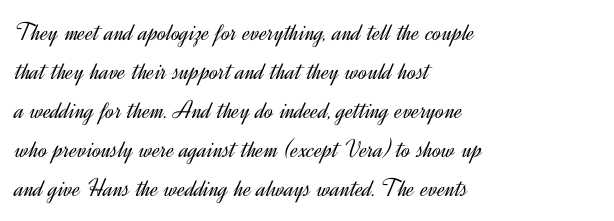
Q: Is the text bold? A: No.
Q: Is the text italic (slanted)? A: Yes.
Q: Is the text underlined? A: No.
Q: How is the paragraph aligned? A: Left-aligned.
Q: Is the spacing between letters normal or unusually wide? A: Normal.
Q: Is the spacing between lines tight, normal or loose? A: Normal.
